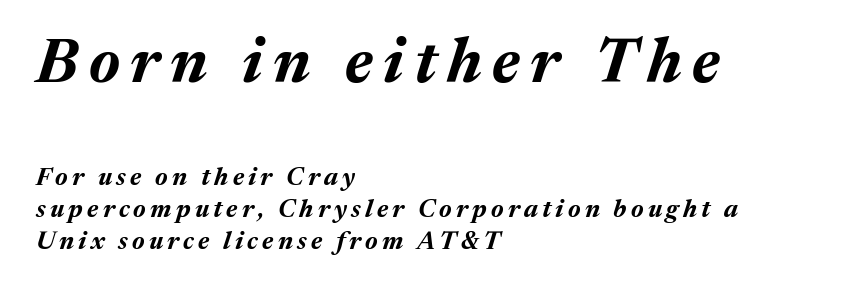
{"italic": "yes", "lean": "right", "slant_degrees": 17, "bold": "yes", "weight": "bold", "width": "normal", "stroke_contrast": "medium", "x_height": "medium", "monospaced": "no", "underline": "no", "align": "left", "line_spacing": "normal", "line_spacing_ratio": 1.29, "larger_block": "first", "size_ratio": 2.48, "glyph_px": 62}
